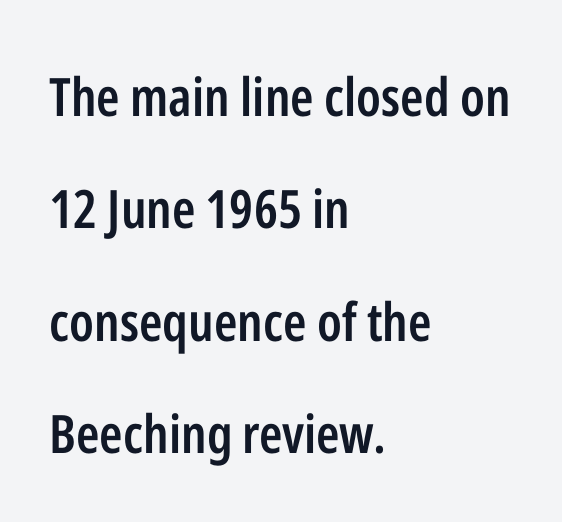
The image shows 53 px semibold, condensed sans-serif type, upright; set left-aligned, loose line spacing (2.12x), normal letter spacing, not underlined; low stroke contrast and a medium x-height.
